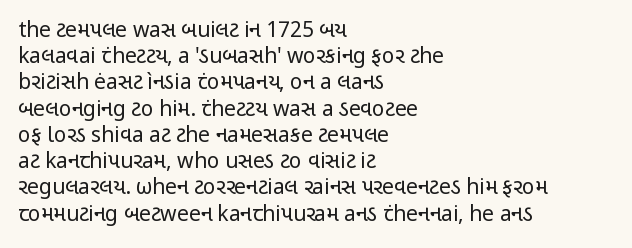
{"italic": "no", "bold": "no", "underline": "no", "align": "left", "line_spacing": "normal", "line_spacing_ratio": 1.25, "letter_spacing": "normal", "letter_spacing_em": 0.0, "glyph_px": 21}
